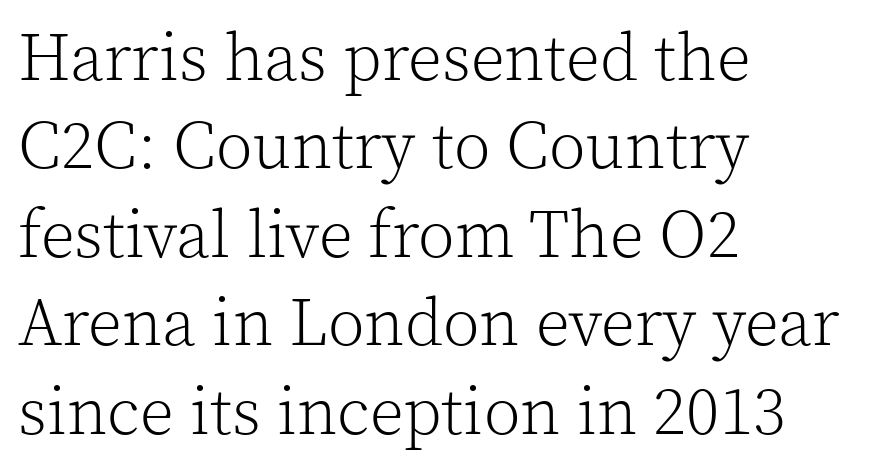
{"serif": "yes", "italic": "no", "bold": "no", "weight": "light", "width": "normal", "x_height": "medium", "monospaced": "no", "underline": "no", "align": "left", "line_spacing": "normal", "line_spacing_ratio": 1.32, "letter_spacing": "normal", "letter_spacing_em": 0.0, "glyph_px": 67}
